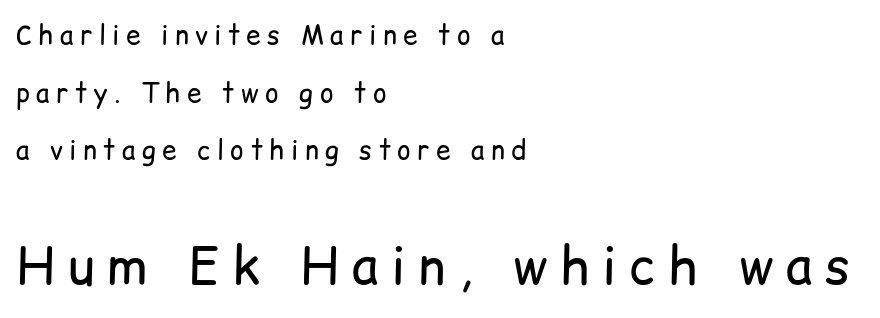
The image shows 51 px regular-weight sans-serif type, upright; set left-aligned, loose line spacing (2.22x), unusually wide letter spacing (+0.25 em), not underlined; the second (bottom) block is 1.96x larger; low stroke contrast and a medium x-height.
